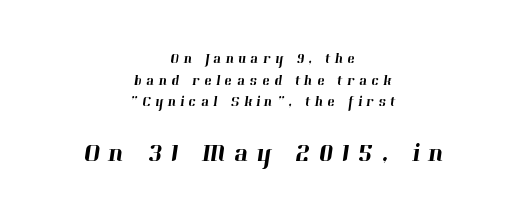
The image shows 26 px text type; set centered, normal line spacing (1.54x), unusually wide letter spacing (+0.33 em), not underlined; the second (bottom) block is 1.86x larger.
